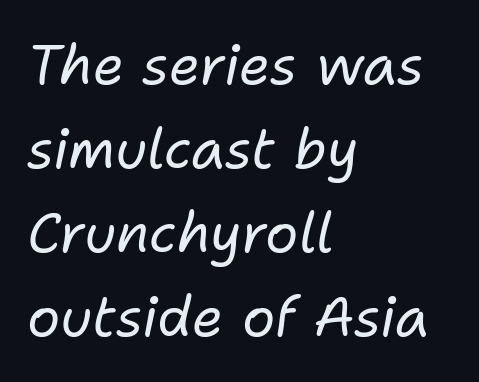
Q: Is the text bold? A: No.
Q: Is the text italic (slanted)? A: Yes, it leans right by about 11 degrees.
Q: Is the text underlined? A: No.
Q: How is the paragraph aligned? A: Left-aligned.
Q: Is the spacing between letters normal or unusually wide? A: Normal.
Q: Is the spacing between lines tight, normal or loose? A: Normal.
Q: Width (condensed, normal, or wide)? A: Normal.
Q: Stroke contrast? A: Low.
Q: x-height? A: Medium.
Q: Monospaced? A: No.
